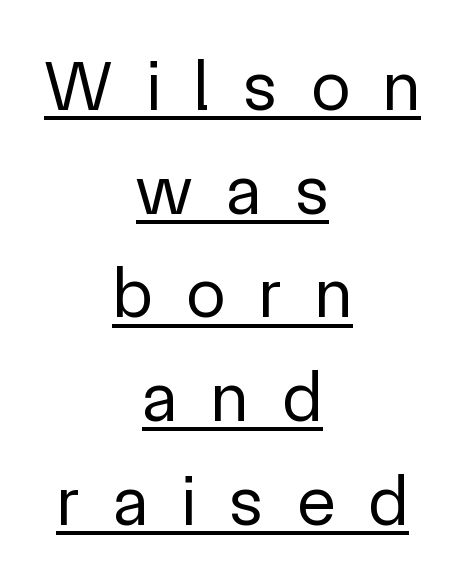
Q: Is the text bold? A: No.
Q: Is the text italic (slanted)? A: No, it is upright.
Q: Is the typeface a serif or a sans-serif typeface? A: Sans-serif.
Q: Is the text underlined? A: Yes.
Q: How is the paragraph aligned? A: Centered.
Q: Is the spacing between letters normal or unusually wide? A: Unusually wide.
Q: Is the spacing between lines tight, normal or loose? A: Normal.
Q: Width (condensed, normal, or wide)? A: Normal.
Q: x-height? A: Medium.
Q: Monospaced? A: No.
